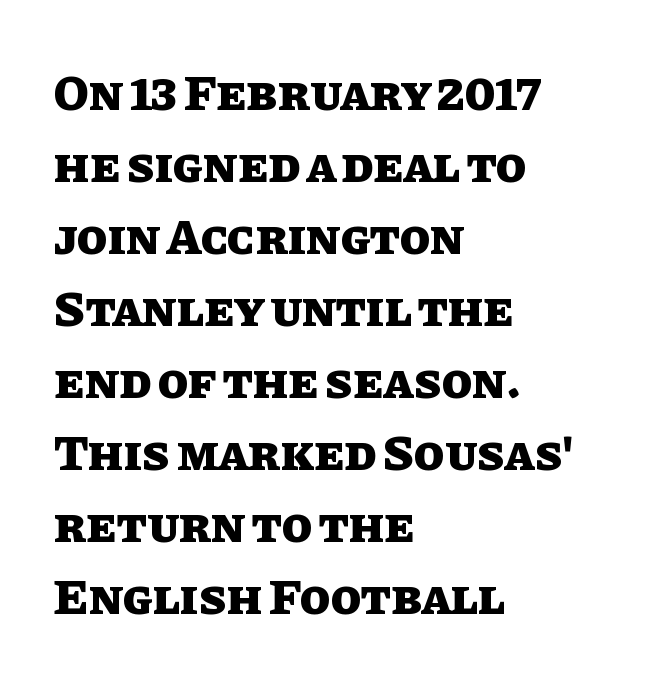
Where is the straight margin? On the left. Heavy, bold letterforms. When letters stand straight like this, we call the style roman or upright. A clean baseline with only descenders dipping below it.
